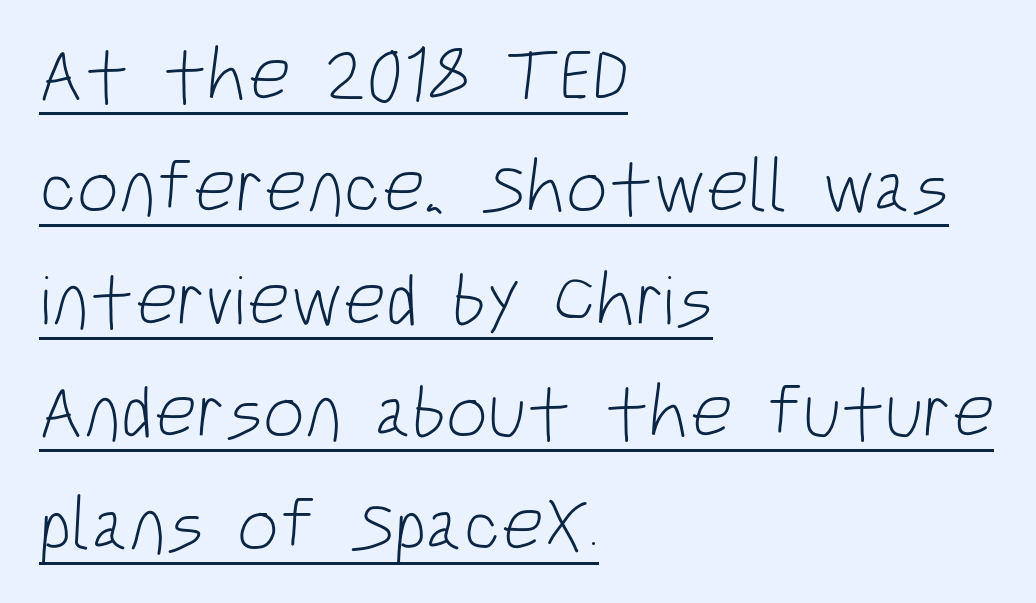
{"serif": "no", "bold": "no", "weight": "light", "width": "condensed", "stroke_contrast": "low", "x_height": "large", "monospaced": "no", "underline": "yes", "align": "left", "line_spacing": "normal", "line_spacing_ratio": 1.52, "letter_spacing": "normal", "letter_spacing_em": 0.0, "glyph_px": 74}
